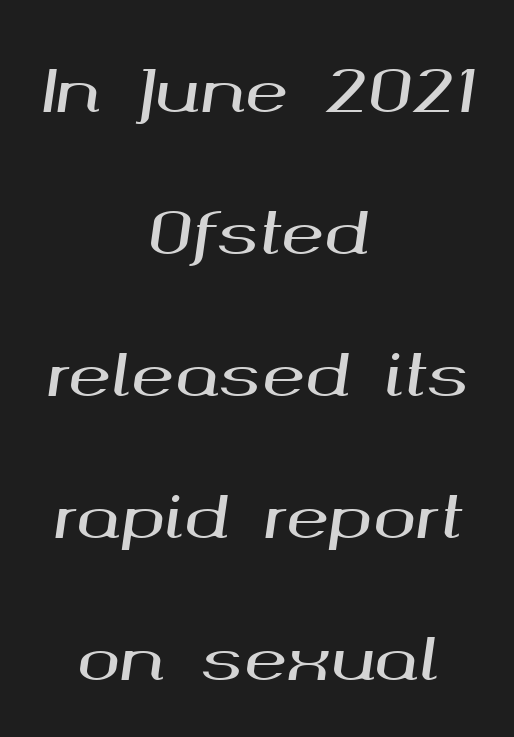
Note the varied advance widths — an 'i' is clearly narrower than an 'm'. Widely set lines give the paragraph a tall, airy silhouette. Compared with typical body copy, the letter spacing here is the same. A student would call this center alignment; a typographer would say set centered. The axis of the letterforms is tilted away from vertical.
